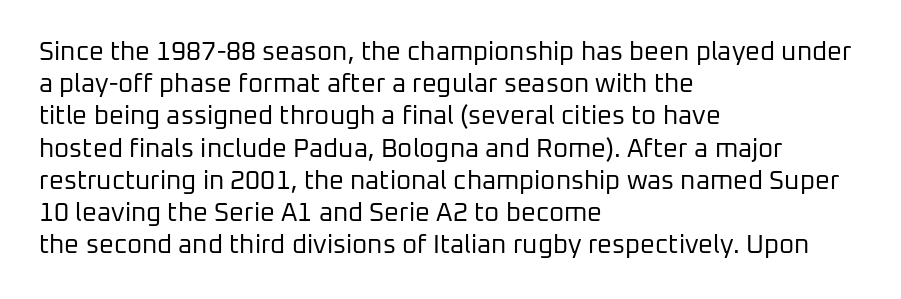
{"italic": "no", "bold": "no", "underline": "no", "align": "left", "line_spacing_ratio": 1.24, "letter_spacing": "normal", "letter_spacing_em": 0.0, "glyph_px": 26}
